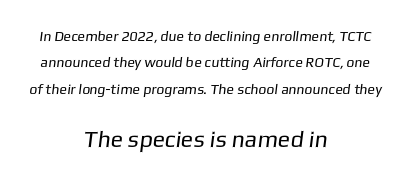
Q: Is the text bold? A: No.
Q: Is the text underlined? A: No.
Q: How is the paragraph aligned? A: Centered.
Q: Is the spacing between letters normal or unusually wide? A: Normal.
Q: Which block of text is set in a larger size, the first (top) or the second (bottom)? A: The second (bottom) one.
